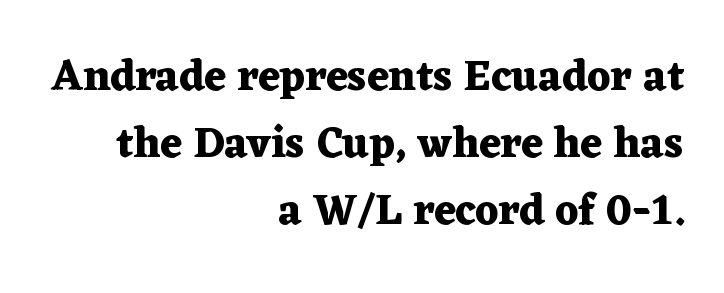
Spacing between characters is what you'd get straight out of the box. The passage shown is typed in a proportional face where columns would drift. Decoration check: the copy has no underline. These lines sit exactly where default settings would place them. Check where the strokes stop: tiny serifs finish them off.
